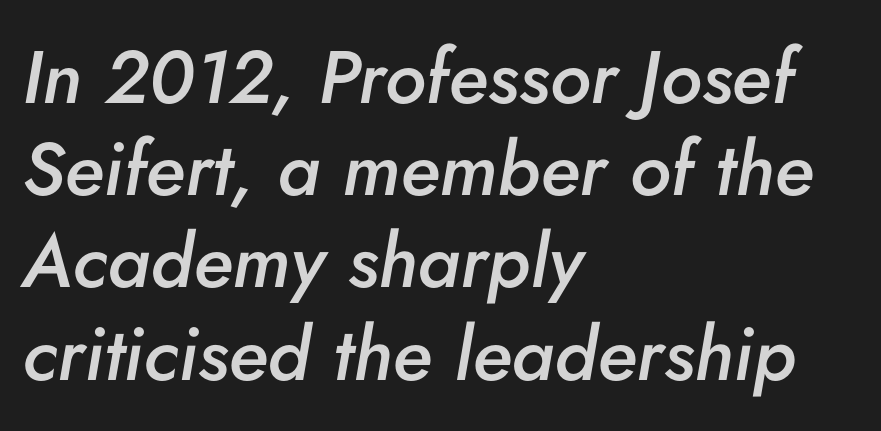
Q: Is the text bold? A: Semi-bold.
Q: Is the text italic (slanted)? A: Yes, it leans right by about 5 degrees.
Q: Is the text underlined? A: No.
Q: How is the paragraph aligned? A: Left-aligned.
Q: Is the spacing between letters normal or unusually wide? A: Normal.
Q: Width (condensed, normal, or wide)? A: Normal.
Q: Stroke contrast? A: Low.
Q: x-height? A: Small.
Q: Monospaced? A: No.
